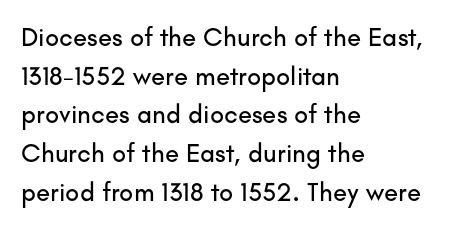
Q: Is the text italic (slanted)? A: No, it is upright.
Q: Is the text underlined? A: No.
Q: How is the paragraph aligned? A: Left-aligned.
Q: Is the spacing between letters normal or unusually wide? A: Normal.
Q: Is the spacing between lines tight, normal or loose? A: Normal.
